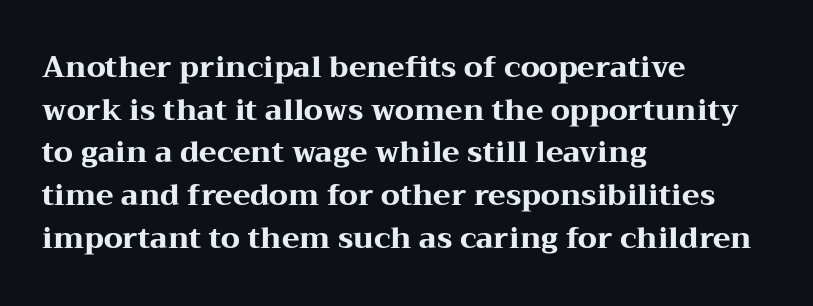
Q: Is the text bold? A: Yes.
Q: Is the text italic (slanted)? A: No, it is upright.
Q: Is the typeface a serif or a sans-serif typeface? A: Serif.
Q: Is the text underlined? A: No.
Q: How is the paragraph aligned? A: Left-aligned.
Q: Is the spacing between letters normal or unusually wide? A: Normal.
Q: Is the spacing between lines tight, normal or loose? A: Normal.
Q: Width (condensed, normal, or wide)? A: Wide.
Q: Stroke contrast? A: Medium.
Q: x-height? A: Medium.
Q: Monospaced? A: No.
